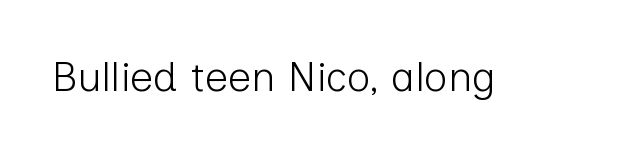
I'd call this a sans setting — the letters go barefoot. The zone under the glyphs is completely vacant. No chunkiness to these letters — they're not bold. The rendering uses natural spacing where letterforms have individual widths. You can tell it's not italic because the verticals are truly vertical. Tracking value appears to be zero — textbook default spacing.
